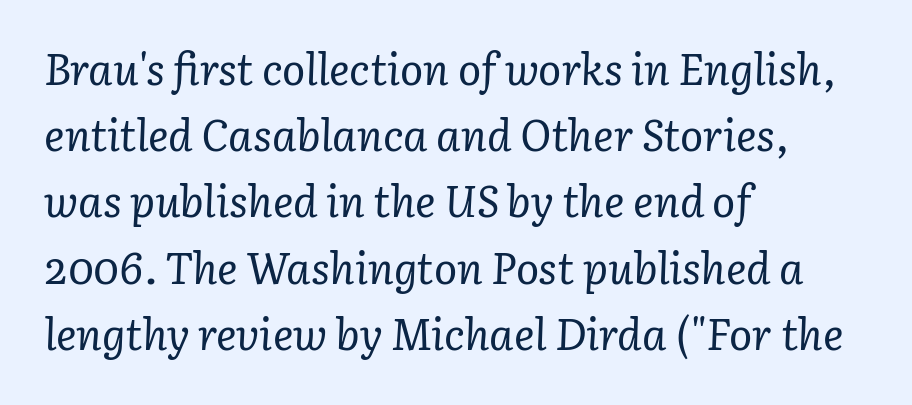
{"serif": "yes", "italic": "yes", "lean": "right", "slant_degrees": 3, "bold": "no", "weight": "regular", "width": "normal", "stroke_contrast": "low", "x_height": "medium", "monospaced": "no", "underline": "no", "align": "left", "line_spacing": "normal", "line_spacing_ratio": 1.54, "letter_spacing": "normal", "letter_spacing_em": 0.0, "glyph_px": 43}
